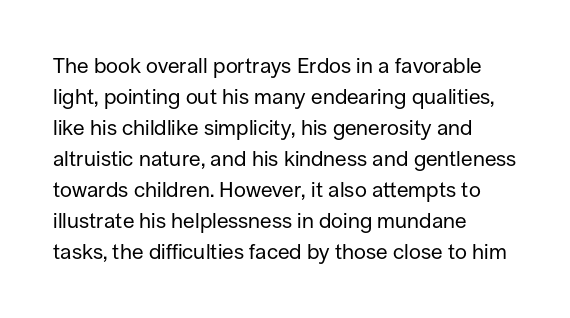
No chunkiness to these letters — they're not bold. The area under the type is left untouched. This rendering uses left alignment, leaving the right contour irregular. The font's upright variant was chosen for this text. Compared with typical body copy, the letter spacing here is the same.
